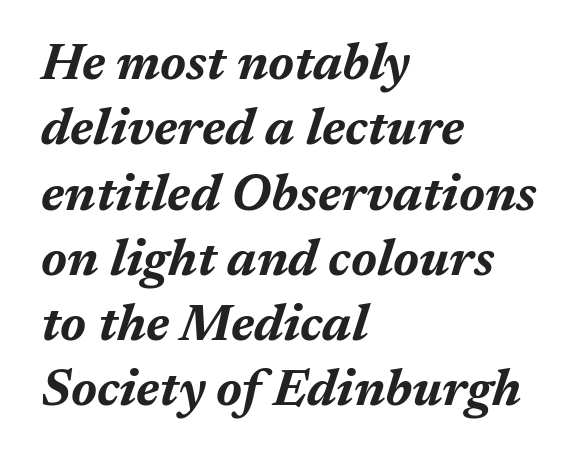
The image shows 51 px bold type, italic (leaning right); set left-aligned, normal line spacing (1.28x), normal letter spacing, not underlined; medium stroke contrast and a medium x-height.
